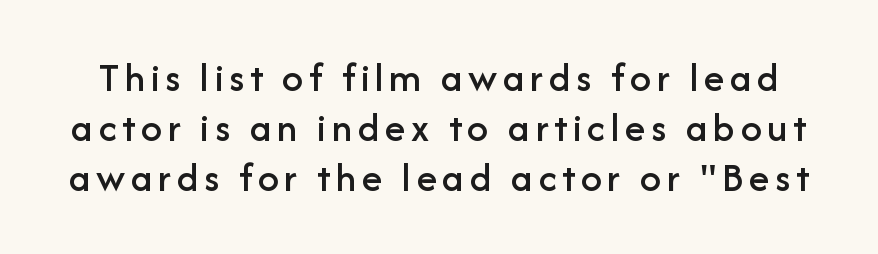
Characters remain perfectly vertical along every line. Any mark beneath the type? The region is blank. Spacing verdict: proportional, widths tailored to each character. To sum up the face: it is a sans, with no serifs.
